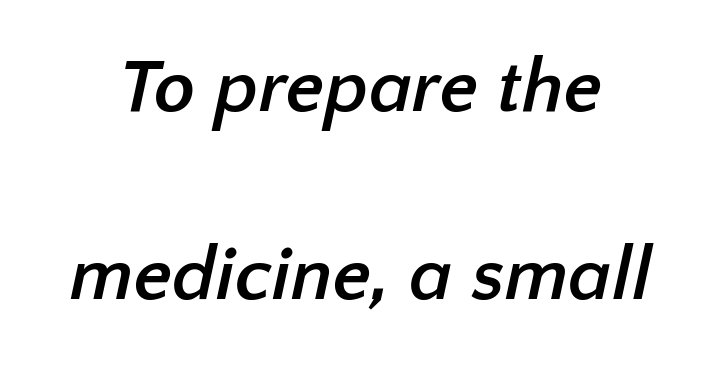
The image shows 76 px semibold sans-serif type; set loose line spacing (2.47x), normal letter spacing, not underlined; low stroke contrast and a medium x-height.
